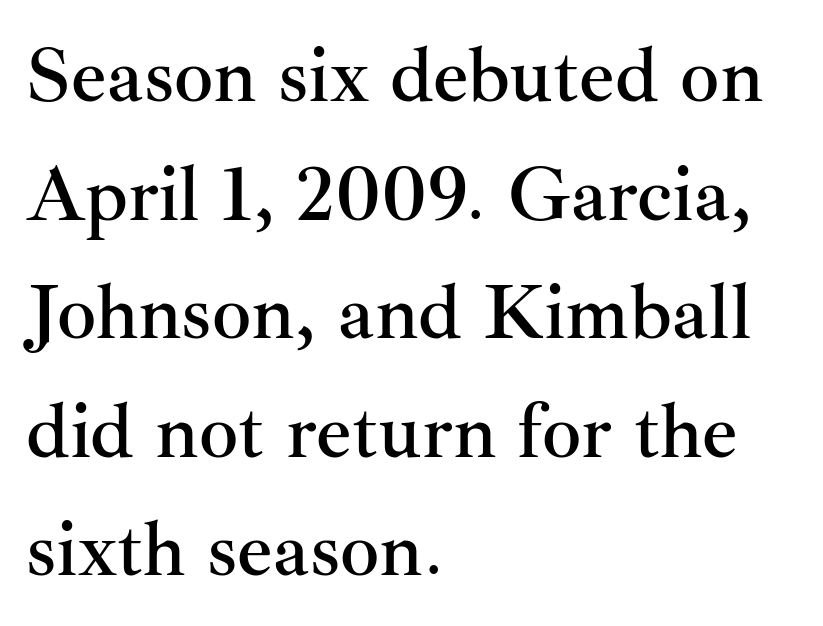
In CSS terms this would be text-align: left. It's the straight-up-and-down kind of type. Honestly, the letter spacing is just normal — you wouldn't notice it. Small tapered or slab feet sit at the stroke ends, so this counts as serif. Note the varied advance widths — an 'i' is clearly narrower than an 'm'. Quick note: interline space is typical.
